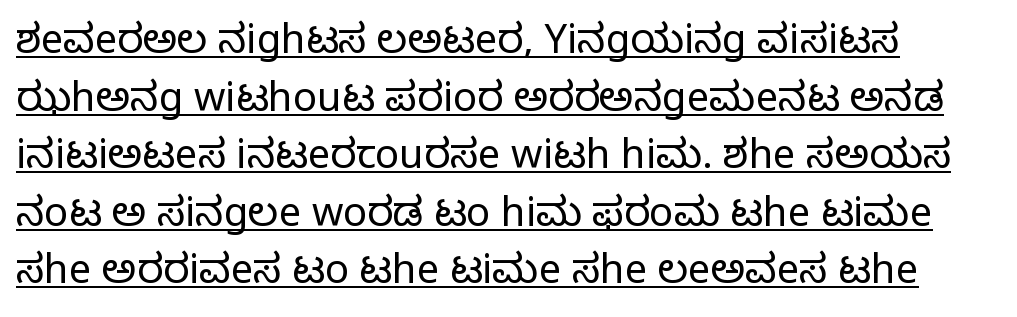
The image shows 40 px light sans-serif type, upright; set left-aligned, normal line spacing (1.44x), normal letter spacing, underlined; low stroke contrast and a medium x-height.
